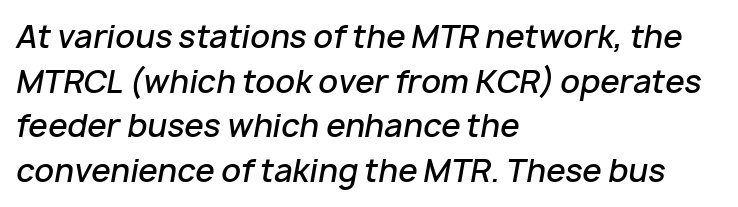
The lines sit at an ordinary, default distance from one another. Designer's note — italics engaged. Letter spacing: default. The rendering uses natural spacing where letterforms have individual widths. Is the type bold? Partly — it's a semibold, heavier than regular but not fully bold.
